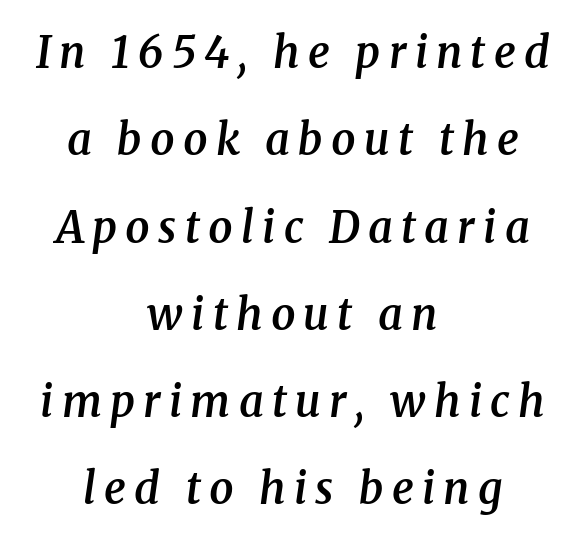
{"serif": "yes", "italic": "yes", "lean": "right", "slant_degrees": 8, "bold": "semi", "weight": "semibold", "width": "normal", "stroke_contrast": "medium", "x_height": "medium", "monospaced": "no", "underline": "no", "align": "center", "line_spacing": "loose", "line_spacing_ratio": 2.03, "glyph_px": 43}
